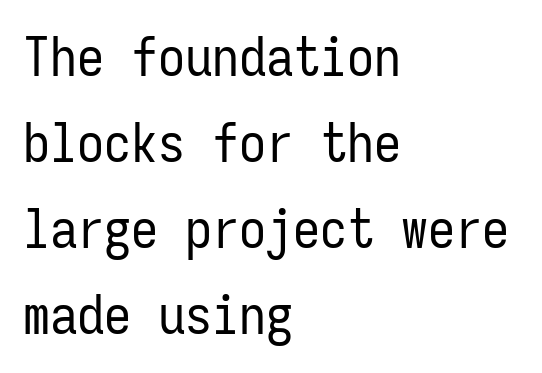
The image shows 54 px regular-weight, condensed sans-serif type, upright, monospaced; set left-aligned, normal line spacing (1.59x), normal letter spacing, not underlined; low stroke contrast and a medium x-height.
